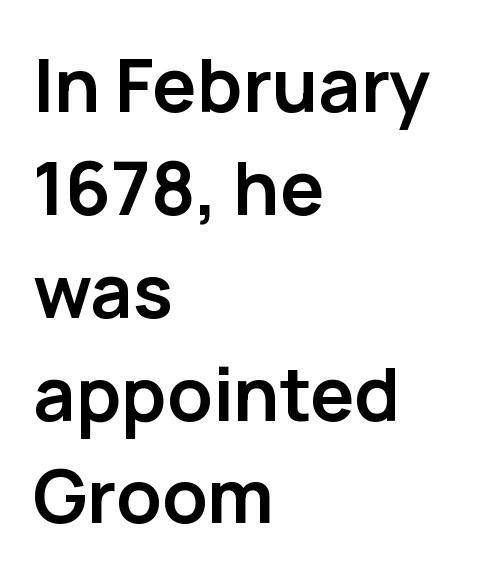
Q: Is the text bold? A: Yes.
Q: Is the text italic (slanted)? A: No, it is upright.
Q: Is the typeface a serif or a sans-serif typeface? A: Sans-serif.
Q: Is the text underlined? A: No.
Q: How is the paragraph aligned? A: Left-aligned.
Q: Is the spacing between letters normal or unusually wide? A: Normal.
Q: Is the spacing between lines tight, normal or loose? A: Normal.
Q: Width (condensed, normal, or wide)? A: Normal.
Q: Stroke contrast? A: Low.
Q: x-height? A: Medium.
Q: Monospaced? A: No.
